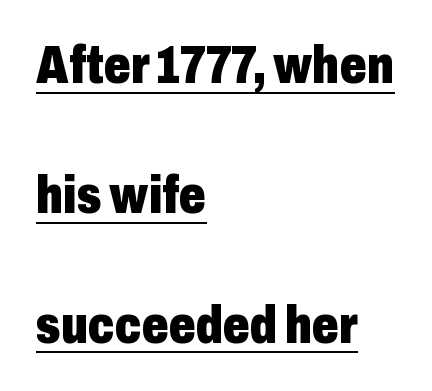
Q: Is the text bold? A: Yes.
Q: Is the text italic (slanted)? A: No, it is upright.
Q: Is the typeface a serif or a sans-serif typeface? A: Sans-serif.
Q: Is the text underlined? A: Yes.
Q: How is the paragraph aligned? A: Left-aligned.
Q: Is the spacing between letters normal or unusually wide? A: Normal.
Q: Is the spacing between lines tight, normal or loose? A: Loose.
Q: Width (condensed, normal, or wide)? A: Condensed.
Q: Stroke contrast? A: Low.
Q: x-height? A: Medium.
Q: Monospaced? A: No.
